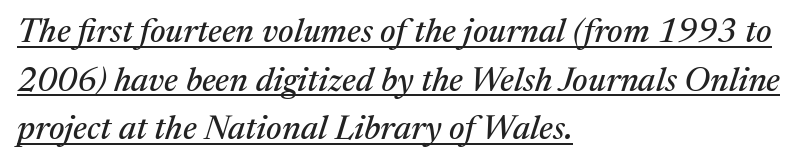
{"serif": "yes", "italic": "yes", "lean": "right", "slant_degrees": 17, "width": "normal", "stroke_contrast": "medium", "x_height": "medium", "monospaced": "no", "underline": "yes", "align": "left", "line_spacing": "normal", "line_spacing_ratio": 1.43, "letter_spacing": "normal", "letter_spacing_em": 0.0, "glyph_px": 34}
